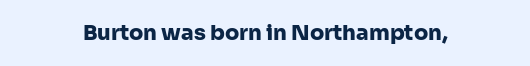
The image shows 21 px bold type, upright; set centered, normal letter spacing, not underlined.
